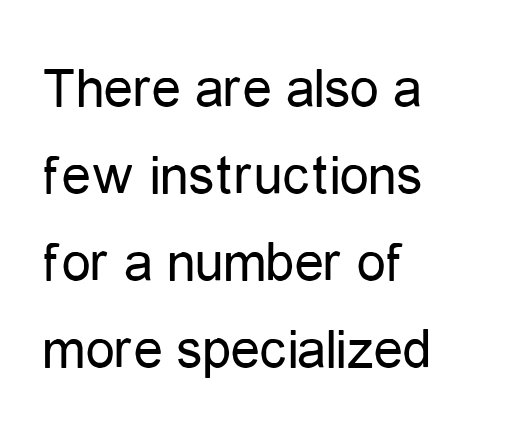
These lines keep a tight, regular rhythm from letter to letter. Any mark beneath the type? The region is blank. Compared with typical paragraphs, the rows here are spaced about the same. The weight tops out at a normal text grade.
